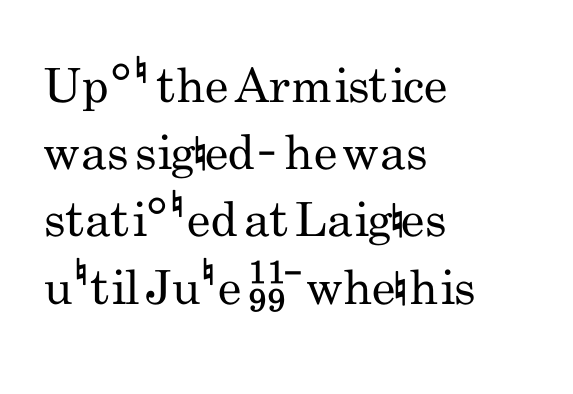
{"serif": "no", "italic": "no", "bold": "no", "weight": "regular", "width": "condensed", "stroke_contrast": "low", "x_height": "small", "monospaced": "no", "underline": "no", "align": "left", "line_spacing": "normal", "line_spacing_ratio": 1.43, "letter_spacing": "normal", "letter_spacing_em": 0.0, "glyph_px": 47}
